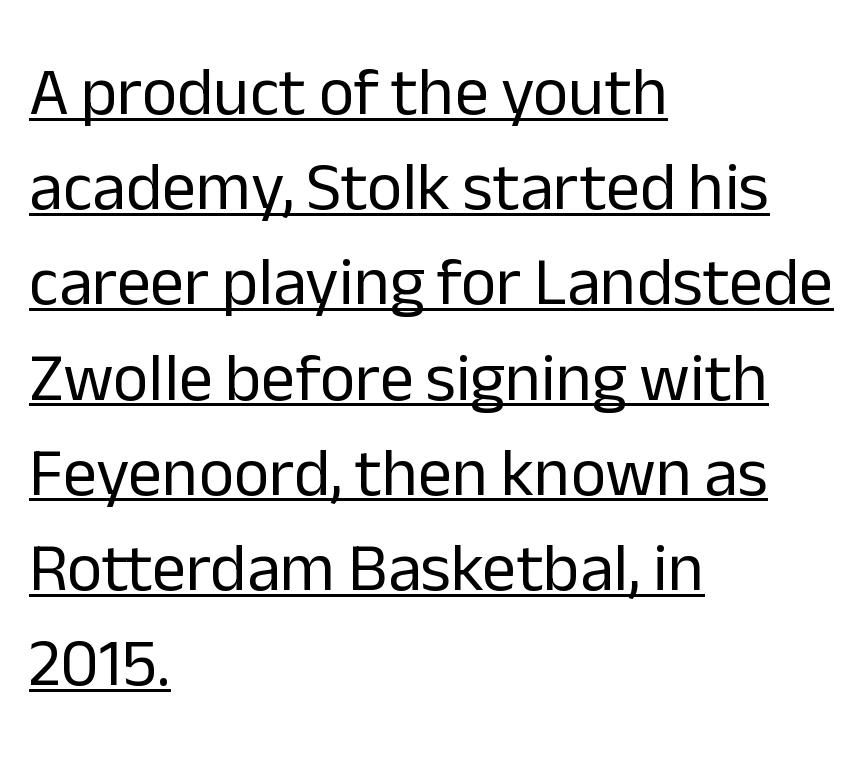
Classification — sans serif. Is this a fixed-width face? No — the glyphs have proportional, varying widths. Unbolded letterforms with no extra heft. Caption: multi-line text, flush left, ragged right.
